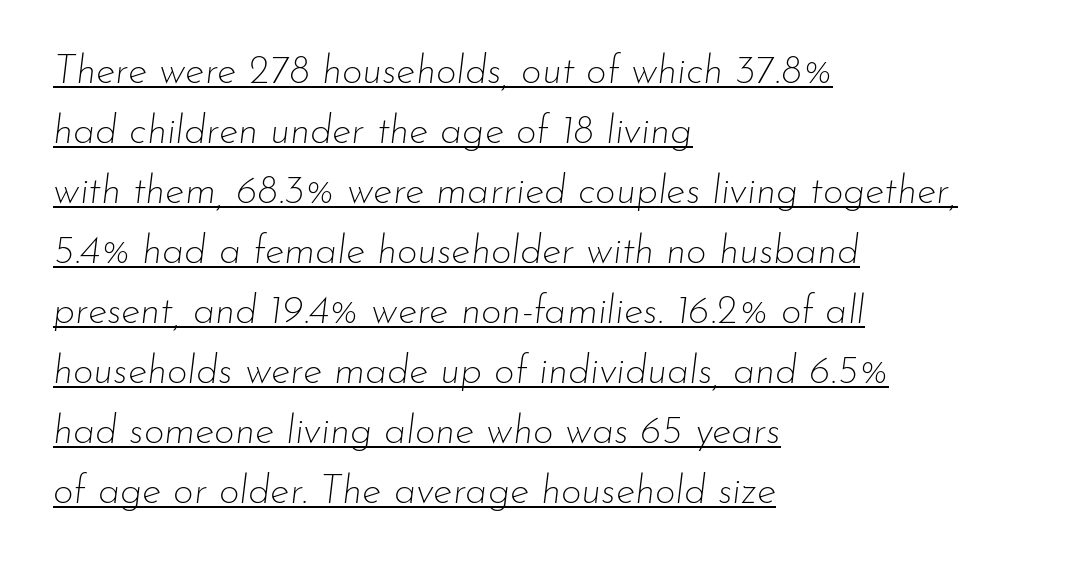
The image shows 40 px thin type, italic (leaning right); set left-aligned, normal line spacing (1.5x), normal letter spacing, underlined; low stroke contrast and a small x-height.
